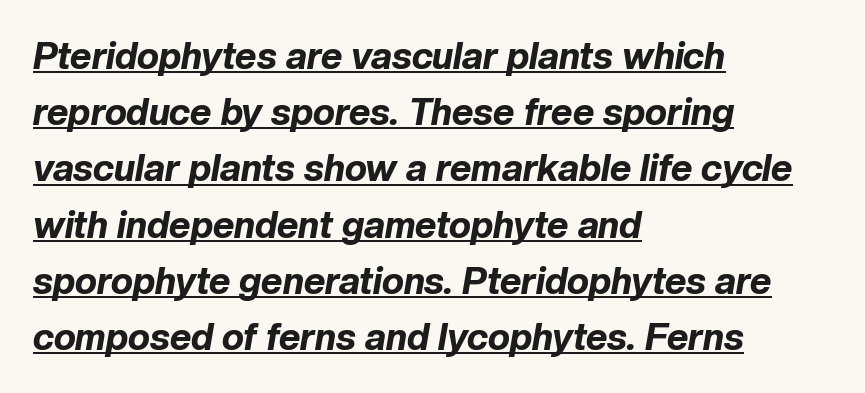
Q: Is the text bold? A: Yes.
Q: Is the text italic (slanted)? A: Yes, it leans right by about 10 degrees.
Q: Is the text underlined? A: Yes.
Q: How is the paragraph aligned? A: Left-aligned.
Q: Is the spacing between letters normal or unusually wide? A: Normal.
Q: Is the spacing between lines tight, normal or loose? A: Normal.
Q: Width (condensed, normal, or wide)? A: Normal.
Q: Stroke contrast? A: Low.
Q: x-height? A: Medium.
Q: Monospaced? A: No.
